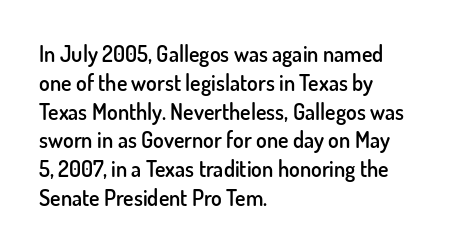
Left-aligned paragraph, ragged on the right. This sample uses plain, unmodified letter spacing. The lettering holds an erect, upright posture throughout. Underlining? Definitely not there. Students, this is semibold: more ink than regular, less than bold.
